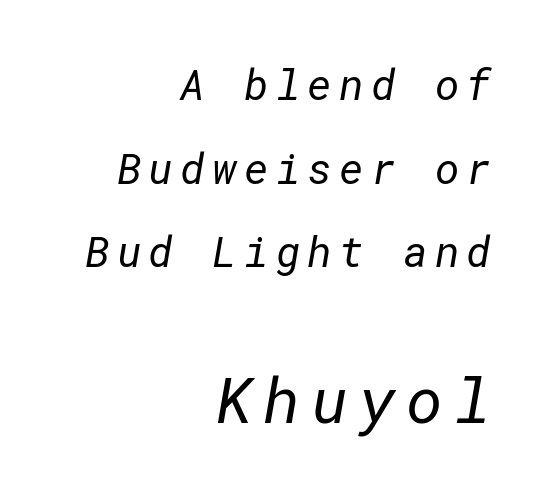
{"serif": "no", "bold": "no", "weight": "regular", "width": "normal", "stroke_contrast": "low", "x_height": "medium", "underline": "no", "align": "right", "line_spacing": "loose", "line_spacing_ratio": 1.99, "larger_block": "second", "size_ratio": 1.5, "glyph_px": 63}
